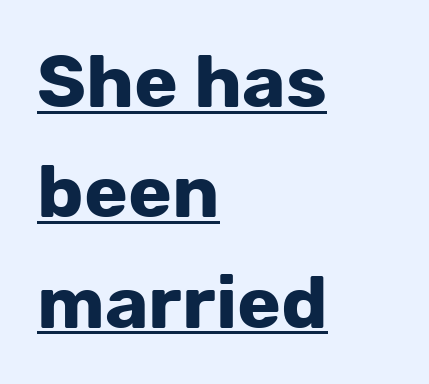
{"serif": "no", "italic": "no", "bold": "yes", "weight": "bold", "width": "normal", "stroke_contrast": "low", "x_height": "medium", "monospaced": "no", "underline": "yes", "align": "left", "line_spacing": "normal", "line_spacing_ratio": 1.49, "letter_spacing": "normal", "letter_spacing_em": 0.0, "glyph_px": 74}
